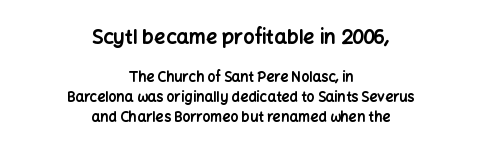
Q: Is the text bold? A: Yes.
Q: Is the text italic (slanted)? A: No, it is upright.
Q: Is the text underlined? A: No.
Q: How is the paragraph aligned? A: Centered.
Q: Is the spacing between letters normal or unusually wide? A: Normal.
Q: Is the spacing between lines tight, normal or loose? A: Normal.
Q: Which block of text is set in a larger size, the first (top) or the second (bottom)? A: The first (top) one.
